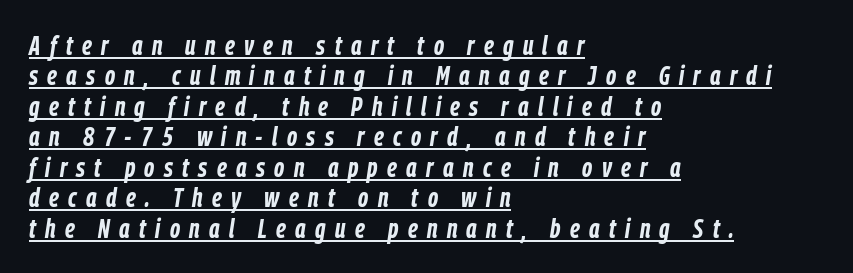
The image shows 26 px bold type, italic (leaning right); set left-aligned, line spacing 1.17x, unusually wide letter spacing (+0.36 em), underlined.
